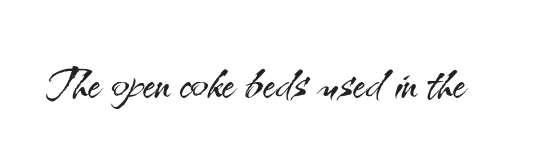
The image shows 66 px light sans-serif type; set normal letter spacing, not underlined; medium stroke contrast and a small x-height.
